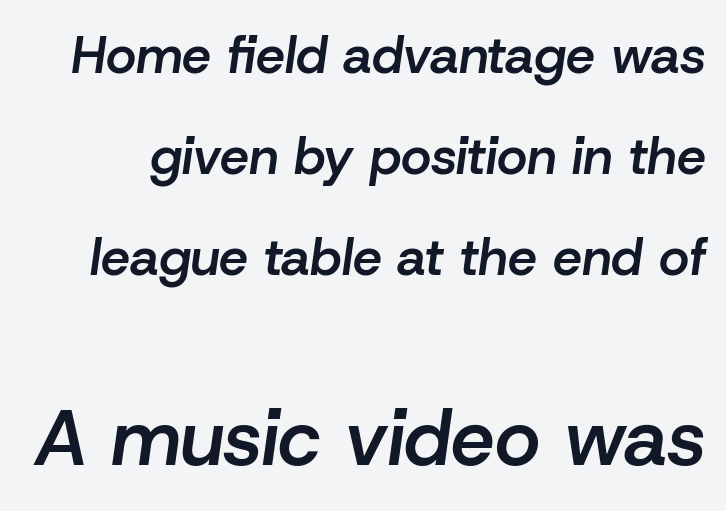
The image shows 78 px semibold type, italic (leaning right); set loose line spacing (1.94x), normal letter spacing, not underlined; the second (bottom) block is 1.5x larger; low stroke contrast and a medium x-height.
